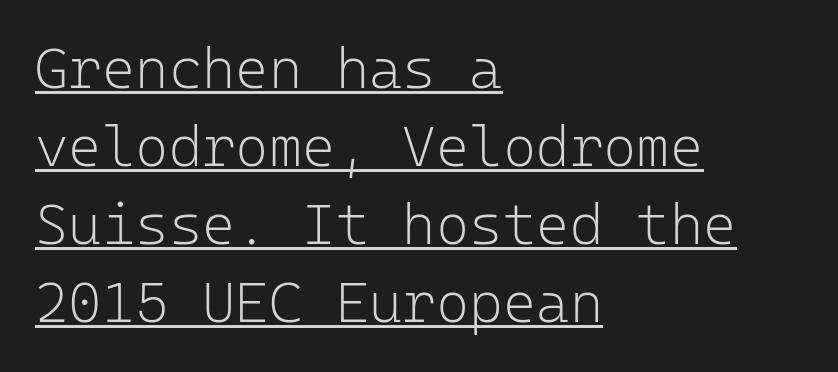
{"serif": "no", "italic": "no", "bold": "no", "weight": "light", "width": "normal", "stroke_contrast": "low", "x_height": "medium", "monospaced": "yes", "underline": "yes", "align": "left", "line_spacing": "normal", "line_spacing_ratio": 1.37, "letter_spacing": "normal", "letter_spacing_em": 0.0, "glyph_px": 57}
